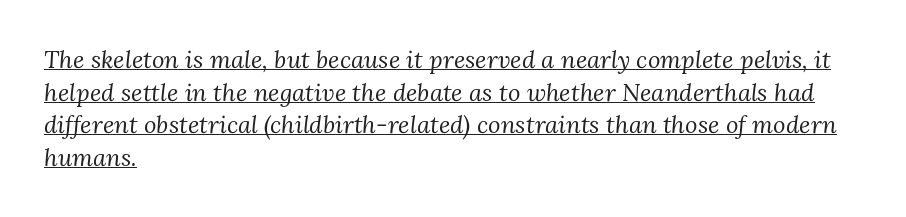
{"italic": "yes", "lean": "right", "slant_degrees": 3, "bold": "no", "underline": "yes", "align": "left", "line_spacing": "normal", "line_spacing_ratio": 1.36, "letter_spacing": "normal", "letter_spacing_em": 0.0, "glyph_px": 24}
